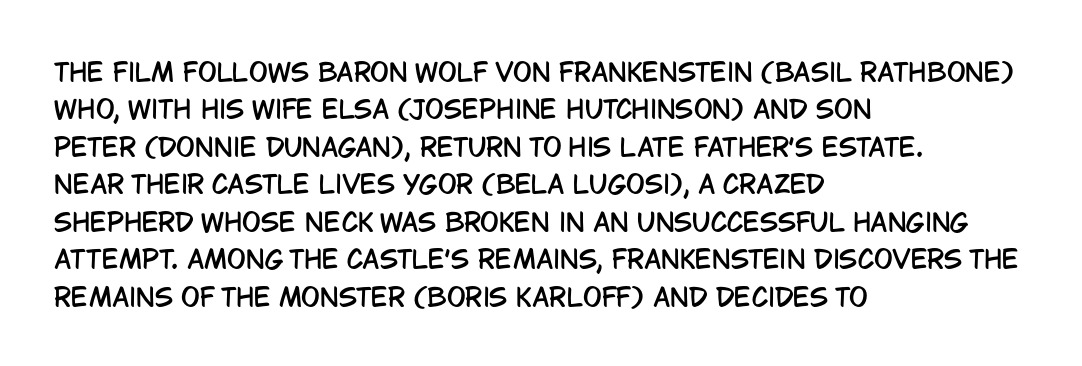
Q: Is the text italic (slanted)? A: No, it is upright.
Q: Is the text underlined? A: No.
Q: How is the paragraph aligned? A: Left-aligned.
Q: Is the spacing between letters normal or unusually wide? A: Normal.
Q: Is the spacing between lines tight, normal or loose? A: Normal.
